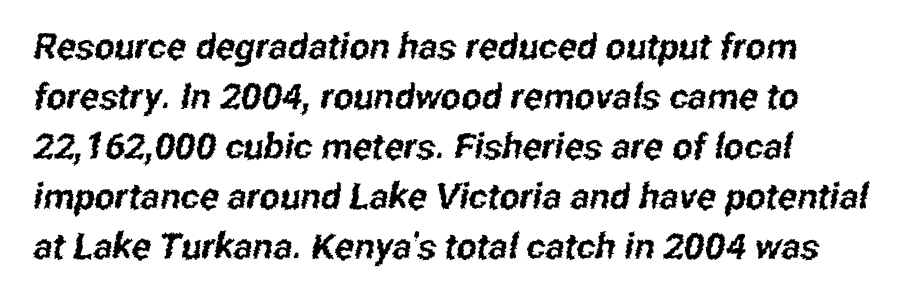
Q: Is the typeface a serif or a sans-serif typeface? A: Sans-serif.
Q: Is the text underlined? A: No.
Q: How is the paragraph aligned? A: Left-aligned.
Q: Is the spacing between letters normal or unusually wide? A: Normal.
Q: Is the spacing between lines tight, normal or loose? A: Normal.
Q: Width (condensed, normal, or wide)? A: Condensed.
Q: Stroke contrast? A: Low.
Q: x-height? A: Medium.
Q: Monospaced? A: No.
